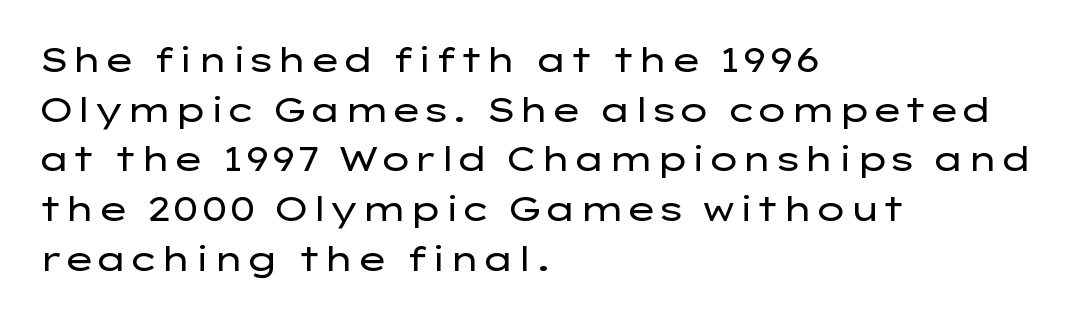
This block has exactly the height ordinary leading produces. This sample uses a sans-serif face. The lines in this sample share a left origin and differ only in where they stop. Character widths vary here, with narrow letters taking less room than wide ones.
